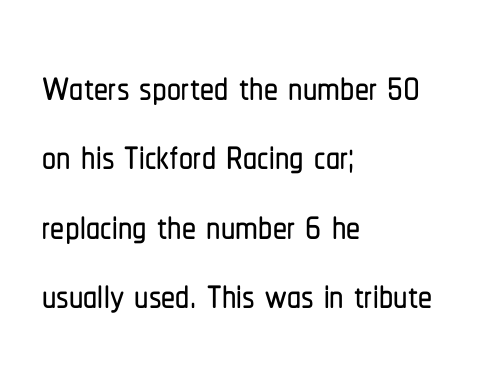
The image shows 56 px condensed sans-serif type, upright; set left-aligned, line spacing 1.24x, normal letter spacing, not underlined; low stroke contrast and a medium x-height.
